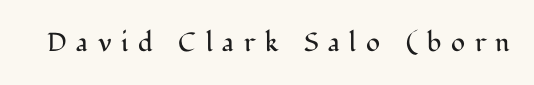
{"italic": "no", "bold": "no", "underline": "no", "letter_spacing": "wide", "letter_spacing_em": 0.37, "glyph_px": 26}
